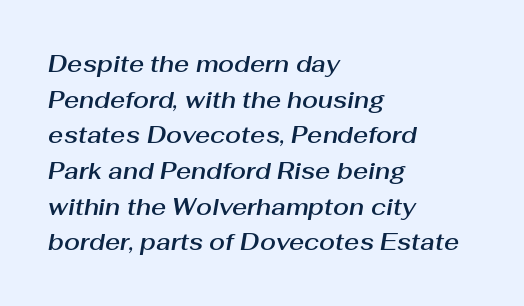
{"italic": "yes", "lean": "right", "slant_degrees": 10, "underline": "no", "align": "left", "line_spacing": "normal", "line_spacing_ratio": 1.55, "letter_spacing": "normal", "letter_spacing_em": 0.0, "glyph_px": 23}
